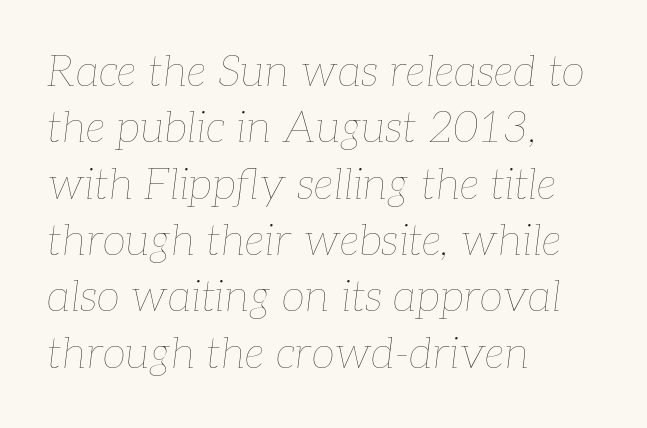
Glyph-to-glyph distance matches everyday printed text. Successive baselines arrive at the customary interval. The passage shown is typed in a proportional face where columns would drift. A light-to-regular cut is what we see here. Leftover space on each line is placed entirely after the last word. Slanted lettering throughout.
